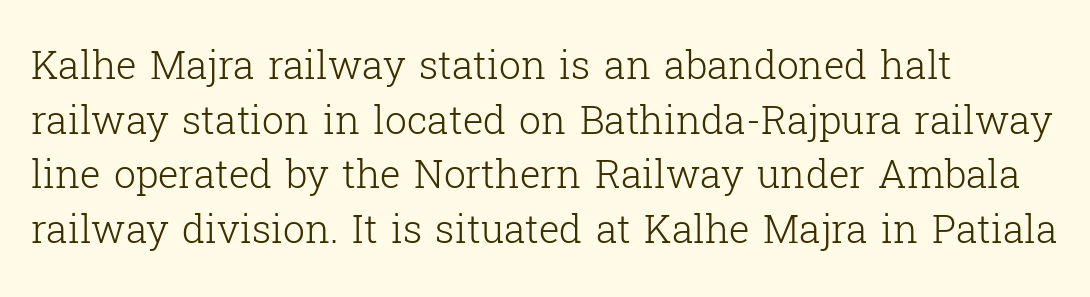
Q: Is the text bold? A: No.
Q: Is the text italic (slanted)? A: No, it is upright.
Q: Is the typeface a serif or a sans-serif typeface? A: Serif.
Q: Is the text underlined? A: No.
Q: How is the paragraph aligned? A: Left-aligned.
Q: Is the spacing between letters normal or unusually wide? A: Normal.
Q: Is the spacing between lines tight, normal or loose? A: Normal.
Q: Width (condensed, normal, or wide)? A: Normal.
Q: Stroke contrast? A: Low.
Q: x-height? A: Medium.
Q: Monospaced? A: No.
